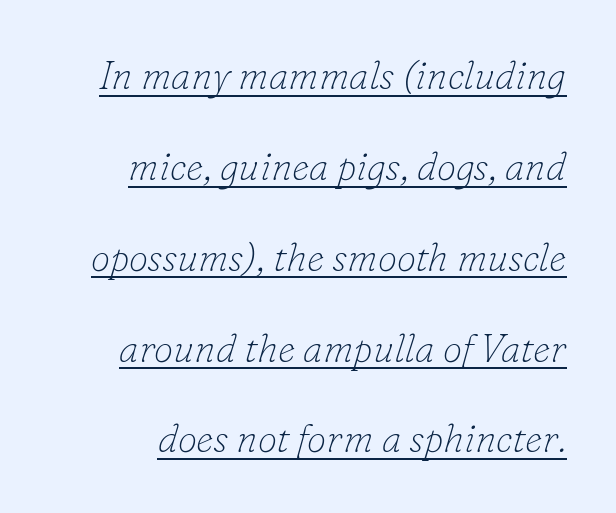
Q: Is the text bold? A: No.
Q: Is the text italic (slanted)? A: Yes, it leans right by about 16 degrees.
Q: Is the typeface a serif or a sans-serif typeface? A: Serif.
Q: Is the text underlined? A: Yes.
Q: How is the paragraph aligned? A: Right-aligned.
Q: Is the spacing between letters normal or unusually wide? A: Normal.
Q: Is the spacing between lines tight, normal or loose? A: Loose.
Q: Width (condensed, normal, or wide)? A: Normal.
Q: Stroke contrast? A: Low.
Q: x-height? A: Small.
Q: Monospaced? A: No.
